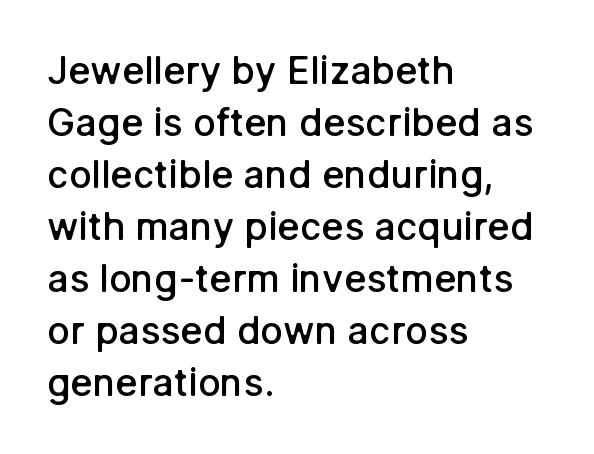
{"serif": "no", "italic": "no", "bold": "semi", "weight": "semibold", "width": "normal", "stroke_contrast": "low", "x_height": "medium", "monospaced": "no", "underline": "no", "align": "left", "line_spacing": "normal", "line_spacing_ratio": 1.37, "letter_spacing": "normal", "letter_spacing_em": 0.0, "glyph_px": 38}
